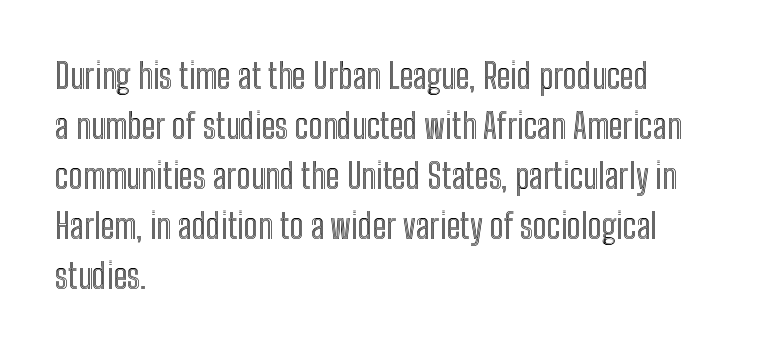
A student would call this left alignment; a typographer would say flush left, rag right. The face used here is proportionally spaced, like ordinary book or web type. Clear beneath every line of the passage. The rendering keeps characters at their native spacing. Does the leading feel generous? No, just average. Designer's note — italics off, roman on.
